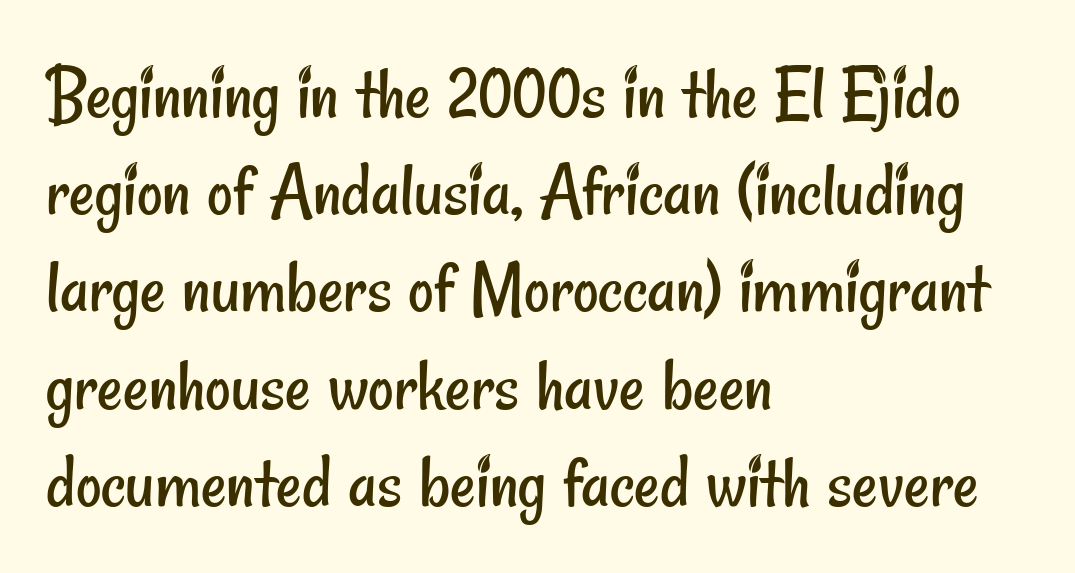
Q: Is the text bold? A: No.
Q: Is the typeface a serif or a sans-serif typeface? A: Sans-serif.
Q: Is the text underlined? A: No.
Q: How is the paragraph aligned? A: Left-aligned.
Q: Is the spacing between letters normal or unusually wide? A: Normal.
Q: Width (condensed, normal, or wide)? A: Condensed.
Q: Stroke contrast? A: Low.
Q: x-height? A: Small.
Q: Monospaced? A: No.
